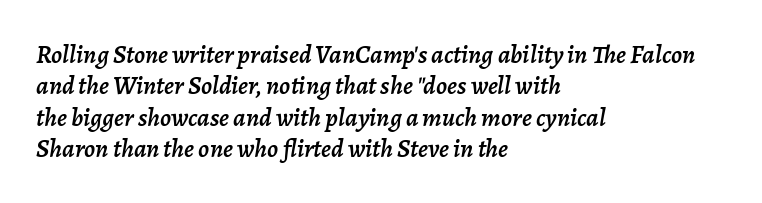
{"italic": "yes", "lean": "right", "slant_degrees": 7, "underline": "no", "align": "left", "line_spacing_ratio": 1.21, "letter_spacing": "normal", "letter_spacing_em": 0.0, "glyph_px": 26}
